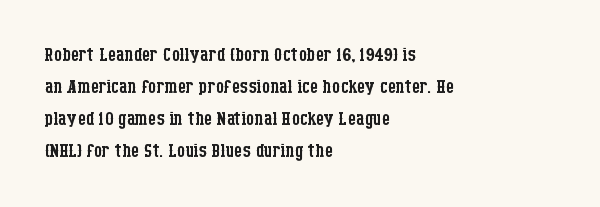
The passage shown is not underscored anywhere. Words appear dense and cohesive because spacing is normal. Alignment: flush left. Unlike italic type, these characters show no tilt at all.
